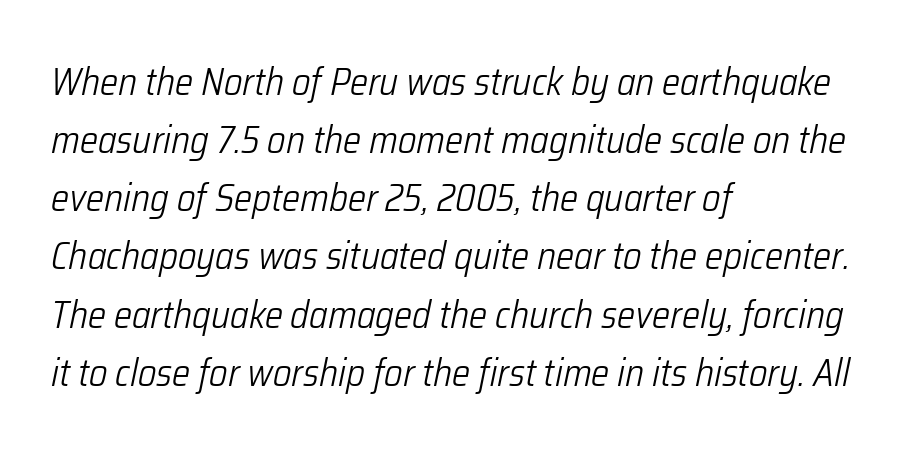
Quick note: interline space is typical. Line starts are locked; line ends wander. These lines keep a tight, regular rhythm from letter to letter. No extra ink here — the face is not bold. Emphasis-style slanted type is in use. The zone under the glyphs is completely vacant.
